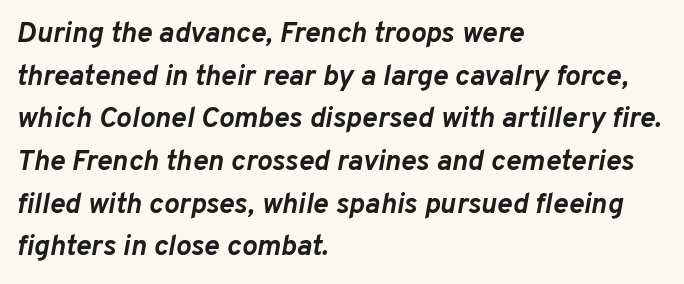
Baseline-to-baseline distance is the conventional proportion of letter height. The typesetter chose a ragged-right arrangement here. Is the type bold? Yes — the strokes are clearly thick and heavy. The passage shown is typed in a proportional face where columns would drift. Bare-footed words on every line. Quick note: italic.
